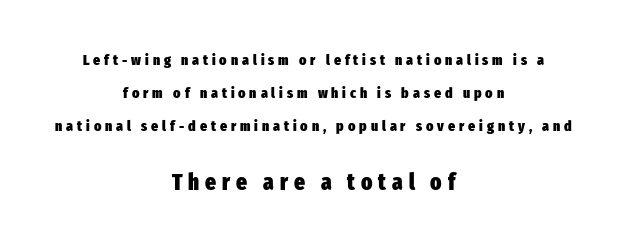
Q: Is the text bold? A: Yes.
Q: Is the text italic (slanted)? A: No, it is upright.
Q: Is the text underlined? A: No.
Q: How is the paragraph aligned? A: Centered.
Q: Is the spacing between letters normal or unusually wide? A: Unusually wide.
Q: Is the spacing between lines tight, normal or loose? A: Loose.
Q: Which block of text is set in a larger size, the first (top) or the second (bottom)? A: The second (bottom) one.
